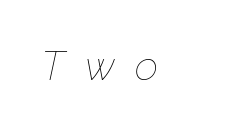
The image shows 41 px thin type, italic (leaning right); set unusually wide letter spacing (+0.5 em), not underlined; low stroke contrast and a medium x-height.
